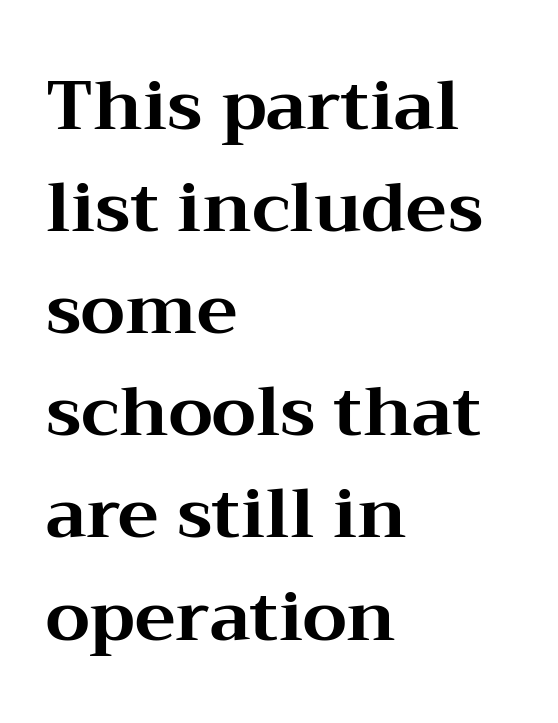
The image shows 69 px bold, wide serif type, upright; set left-aligned, normal line spacing (1.48x), normal letter spacing, not underlined; medium stroke contrast and a medium x-height.
